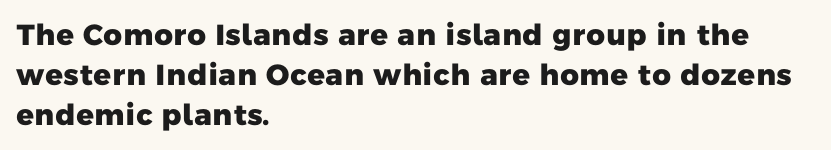
Q: Is the text bold? A: Yes.
Q: Is the typeface a serif or a sans-serif typeface? A: Sans-serif.
Q: Is the text underlined? A: No.
Q: How is the paragraph aligned? A: Left-aligned.
Q: Is the spacing between letters normal or unusually wide? A: Normal.
Q: Is the spacing between lines tight, normal or loose? A: Normal.
Q: Width (condensed, normal, or wide)? A: Normal.
Q: Stroke contrast? A: Low.
Q: x-height? A: Medium.
Q: Monospaced? A: No.
